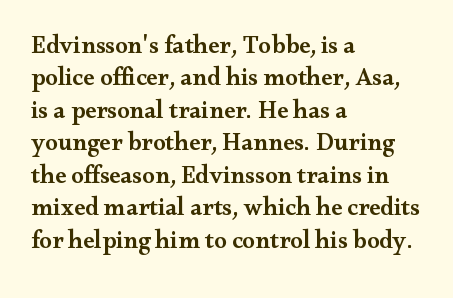
{"italic": "no", "bold": "semi", "underline": "no", "align": "left", "line_spacing": "normal", "line_spacing_ratio": 1.3, "letter_spacing": "normal", "letter_spacing_em": 0.0, "glyph_px": 25}
